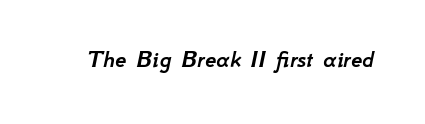
Q: Is the text italic (slanted)? A: Yes, it leans right by about 12 degrees.
Q: Is the text underlined? A: No.
Q: Is the spacing between letters normal or unusually wide? A: Normal.
